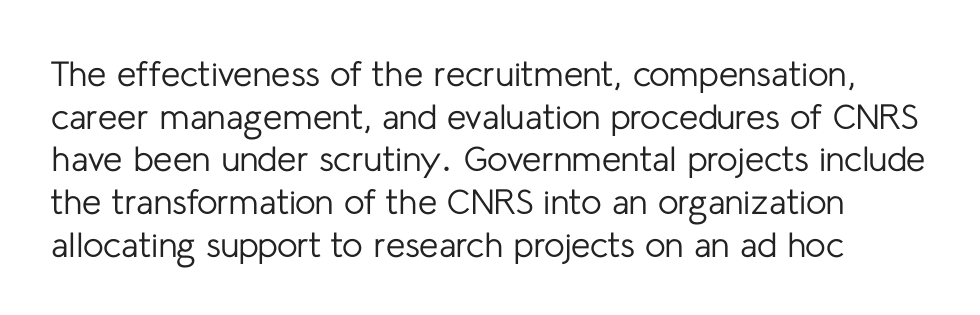
{"serif": "no", "italic": "no", "bold": "no", "weight": "regular", "width": "normal", "stroke_contrast": "low", "x_height": "medium", "monospaced": "no", "underline": "no", "line_spacing_ratio": 1.22, "letter_spacing": "normal", "letter_spacing_em": 0.0, "glyph_px": 35}
